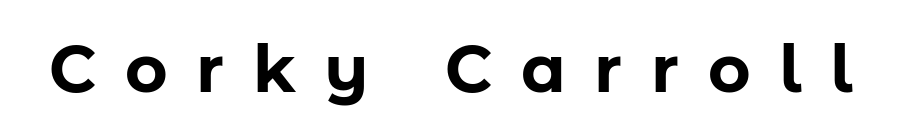
{"serif": "no", "italic": "no", "bold": "yes", "weight": "bold", "width": "normal", "stroke_contrast": "low", "x_height": "medium", "monospaced": "no", "underline": "no", "letter_spacing": "wide", "letter_spacing_em": 0.44, "glyph_px": 65}
